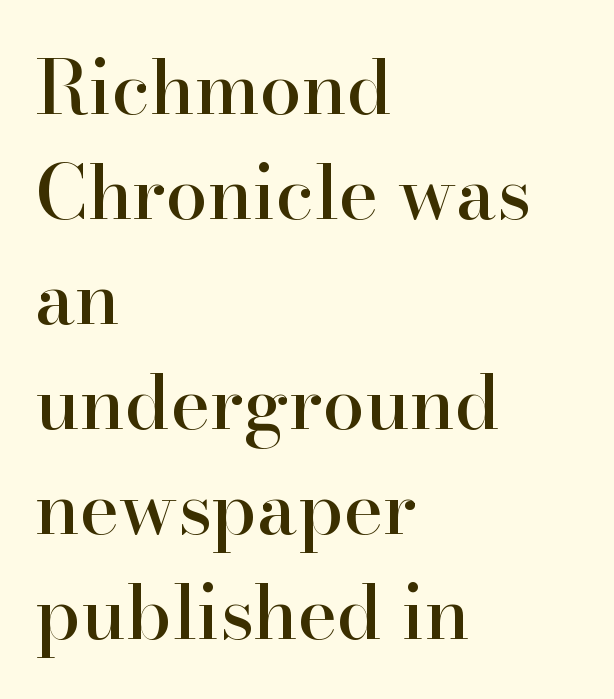
The image shows 75 px serif type, upright; set left-aligned, normal line spacing (1.4x), normal letter spacing, not underlined; high stroke contrast and a small x-height.
